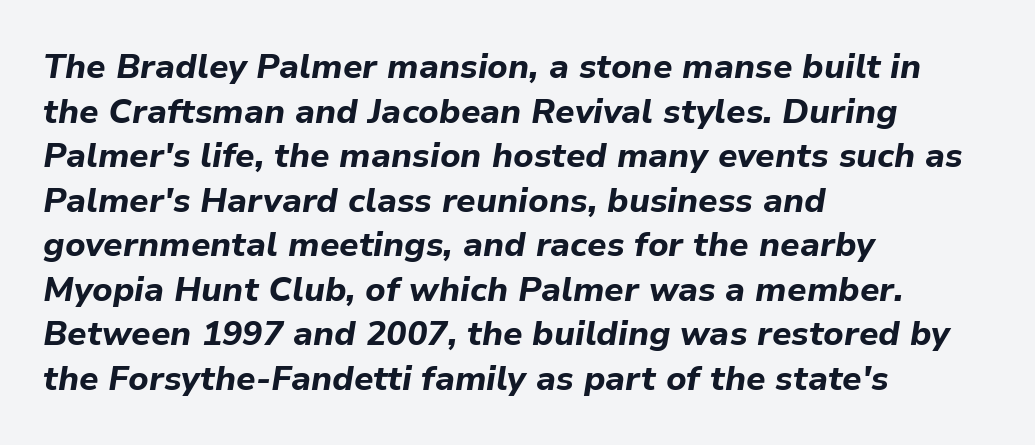
{"italic": "yes", "lean": "right", "slant_degrees": 9, "bold": "yes", "weight": "bold", "width": "normal", "stroke_contrast": "low", "x_height": "medium", "monospaced": "no", "underline": "no", "align": "left", "line_spacing": "normal", "line_spacing_ratio": 1.31, "letter_spacing": "normal", "letter_spacing_em": 0.0, "glyph_px": 34}
